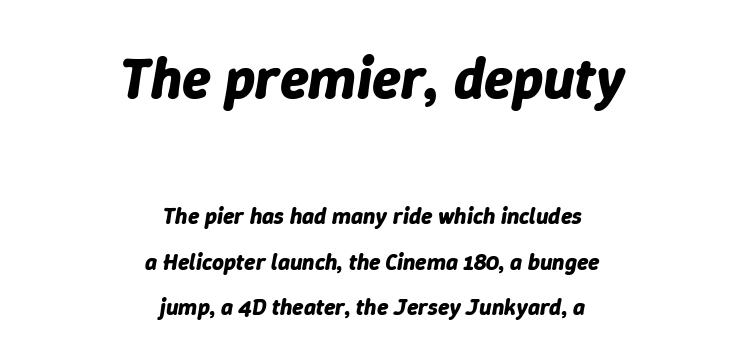
Q: Is the text bold? A: Yes.
Q: Is the text italic (slanted)? A: Yes, it leans right by about 9 degrees.
Q: Is the text underlined? A: No.
Q: How is the paragraph aligned? A: Centered.
Q: Is the spacing between letters normal or unusually wide? A: Normal.
Q: Is the spacing between lines tight, normal or loose? A: Loose.
Q: Which block of text is set in a larger size, the first (top) or the second (bottom)? A: The first (top) one.
Q: Width (condensed, normal, or wide)? A: Normal.
Q: Stroke contrast? A: Low.
Q: x-height? A: Medium.
Q: Monospaced? A: No.
